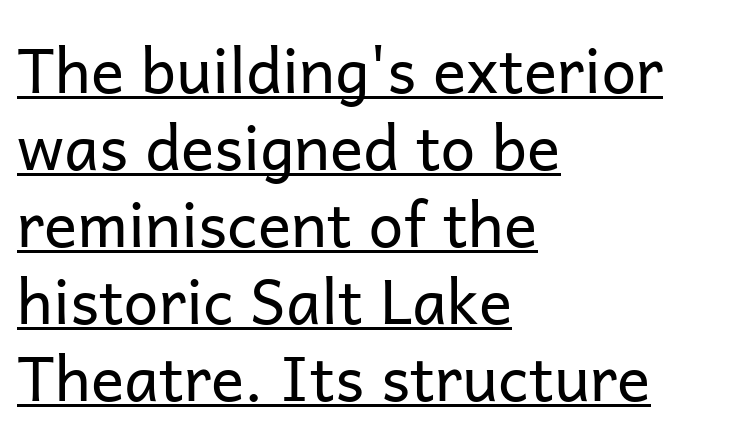
The image shows 62 px regular-weight sans-serif type, upright; set left-aligned, line spacing 1.24x, normal letter spacing, underlined; low stroke contrast and a medium x-height.
